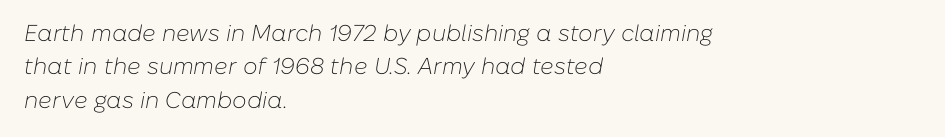
{"italic": "yes", "lean": "right", "slant_degrees": 10, "bold": "no", "underline": "no", "align": "left", "line_spacing": "normal", "line_spacing_ratio": 1.45, "letter_spacing": "normal", "letter_spacing_em": 0.0, "glyph_px": 23}
